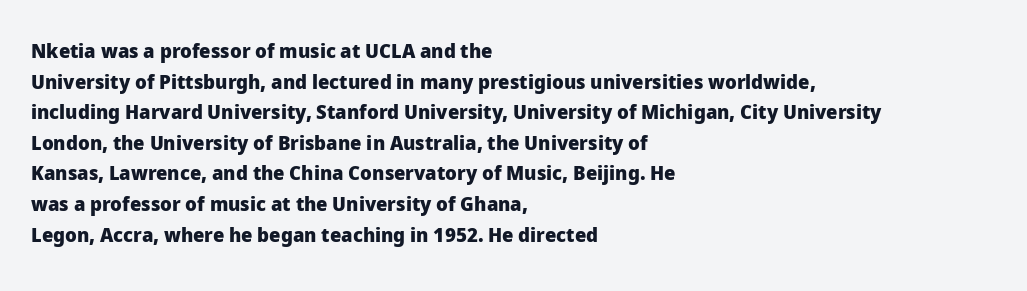
{"italic": "no", "bold": "yes", "underline": "no", "align": "left", "line_spacing": "normal", "line_spacing_ratio": 1.53, "letter_spacing": "normal", "letter_spacing_em": 0.0, "glyph_px": 20}
